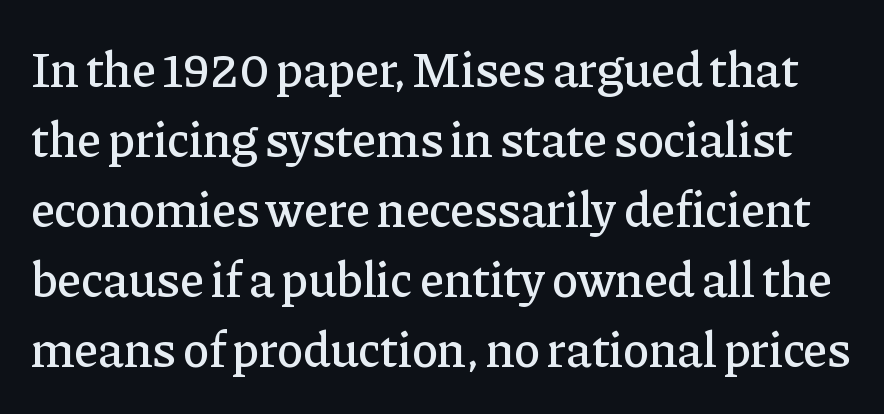
Small tapered or slab feet sit at the stroke ends, so this counts as serif. The tracking reads as untouched default to a designer's eye. A typesetter would mark this as roman, not italic. Check the space under the baseline: it is left empty.
